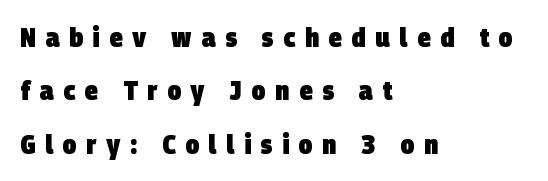
The image shows 27 px bold type; set left-aligned, loose line spacing (1.98x), unusually wide letter spacing (+0.36 em), not underlined.
